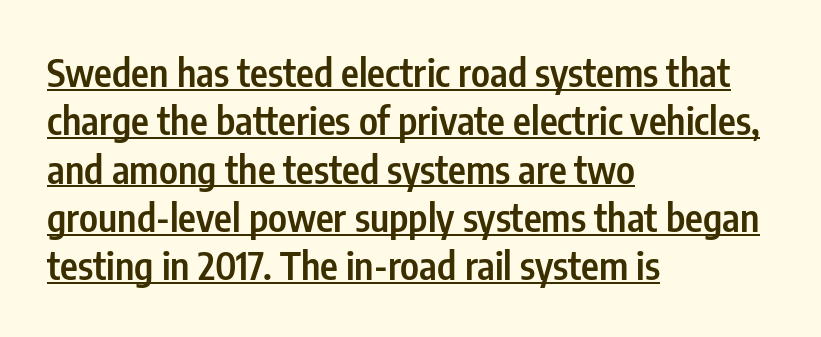
The image shows 38 px semibold, condensed sans-serif type, upright; set left-aligned, normal line spacing (1.27x), normal letter spacing, underlined; low stroke contrast and a medium x-height.
